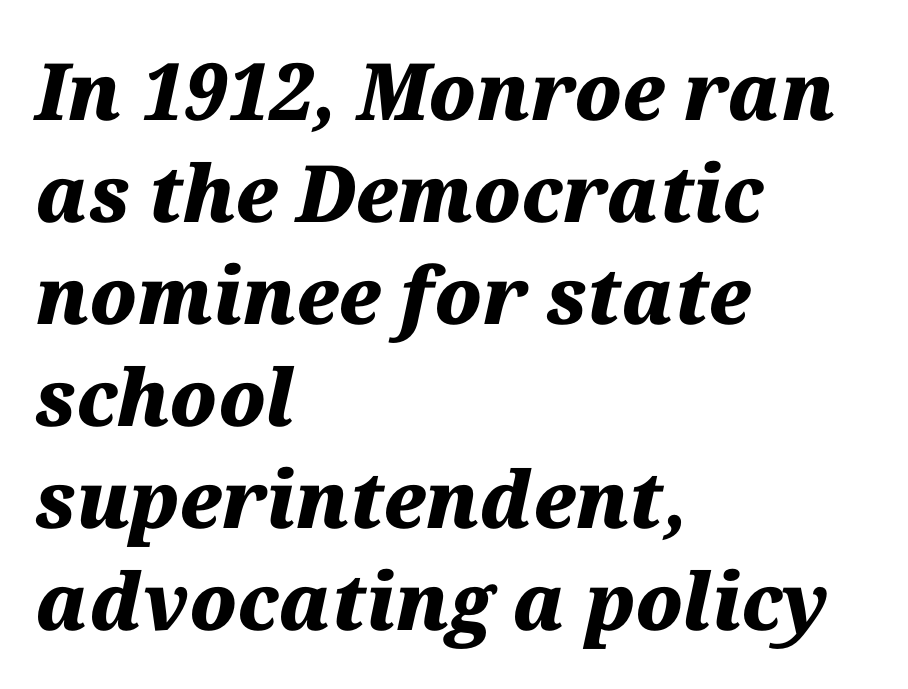
Q: Is the text bold? A: Yes.
Q: Is the text italic (slanted)? A: Yes, it leans right by about 12 degrees.
Q: Is the text underlined? A: No.
Q: How is the paragraph aligned? A: Left-aligned.
Q: Is the spacing between letters normal or unusually wide? A: Normal.
Q: Is the spacing between lines tight, normal or loose? A: Normal.
Q: Width (condensed, normal, or wide)? A: Normal.
Q: Stroke contrast? A: Medium.
Q: x-height? A: Medium.
Q: Monospaced? A: No.
